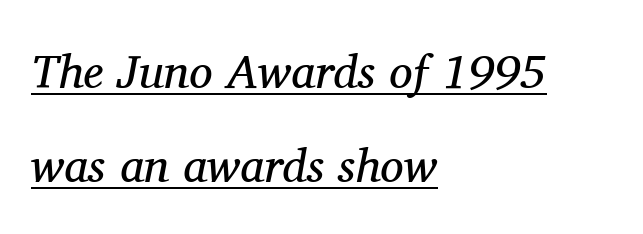
Q: Is the text bold? A: No.
Q: Is the text italic (slanted)? A: Yes, it leans right by about 11 degrees.
Q: Is the typeface a serif or a sans-serif typeface? A: Serif.
Q: Is the text underlined? A: Yes.
Q: How is the paragraph aligned? A: Left-aligned.
Q: Is the spacing between letters normal or unusually wide? A: Normal.
Q: Is the spacing between lines tight, normal or loose? A: Loose.
Q: Width (condensed, normal, or wide)? A: Normal.
Q: Stroke contrast? A: Medium.
Q: x-height? A: Medium.
Q: Monospaced? A: No.
